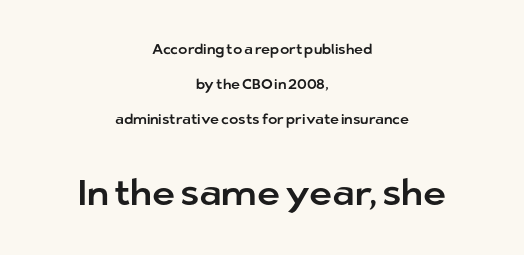
Characters follow at the spacing the type designer built in. Font category for this specimen: sans-serif. Bigger letters appear in the bottom chunk; the top chunk is reduced. Each letter keeps its own natural width here, so spacing adapts to shape. The zone under the glyphs is completely vacant.
